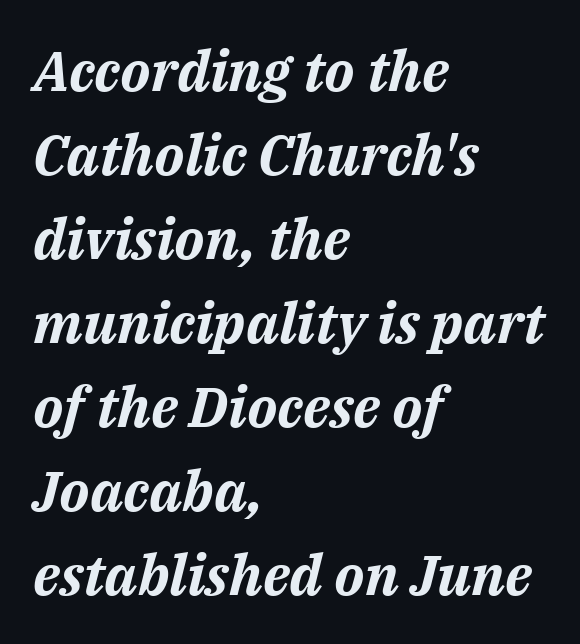
The image shows 56 px bold type, italic (leaning right); set left-aligned, normal line spacing (1.5x), normal letter spacing, not underlined; medium stroke contrast and a medium x-height.
